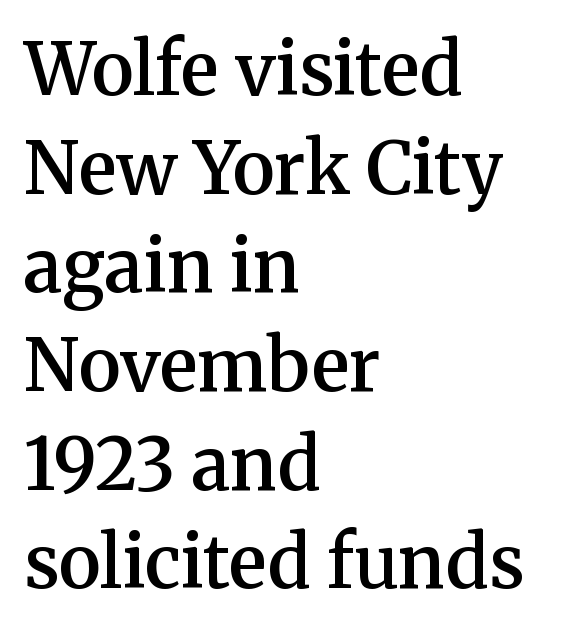
Q: Is the text bold? A: Semi-bold.
Q: Is the text italic (slanted)? A: No, it is upright.
Q: Is the typeface a serif or a sans-serif typeface? A: Serif.
Q: Is the text underlined? A: No.
Q: How is the paragraph aligned? A: Left-aligned.
Q: Is the spacing between letters normal or unusually wide? A: Normal.
Q: Is the spacing between lines tight, normal or loose? A: Normal.
Q: Width (condensed, normal, or wide)? A: Normal.
Q: Stroke contrast? A: Medium.
Q: x-height? A: Medium.
Q: Monospaced? A: No.
